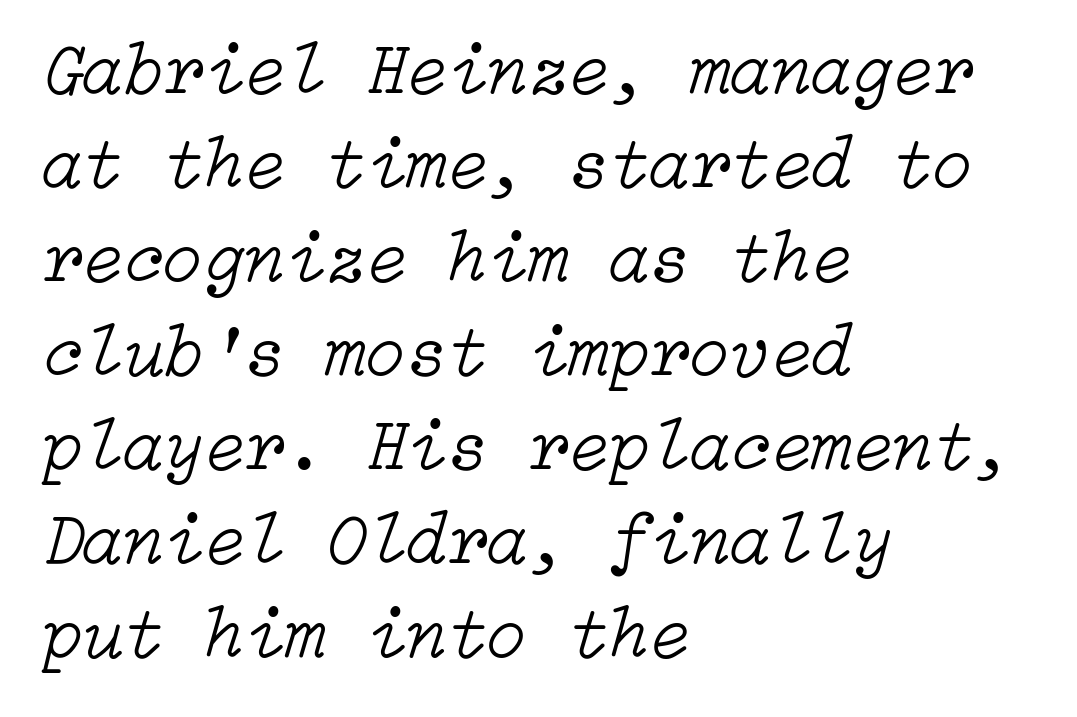
A typesetter would call this leading conventional body-copy spacing. If you drew a line through each stem, it would be angled. The strip under each line holds only bare page. The letterforms sit shoulder to shoulder at normal distance.
